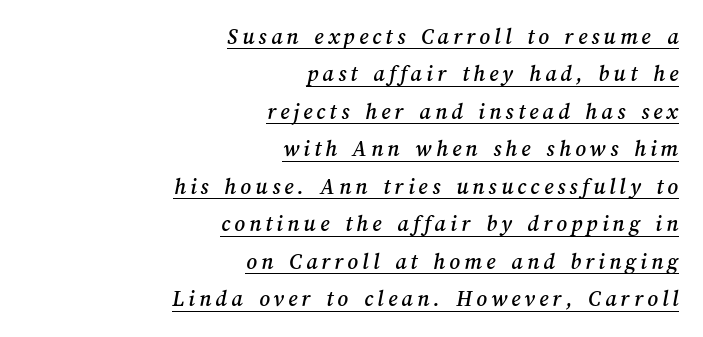
The image shows 23 px text type; set right-aligned, normal line spacing (1.63x), underlined.
